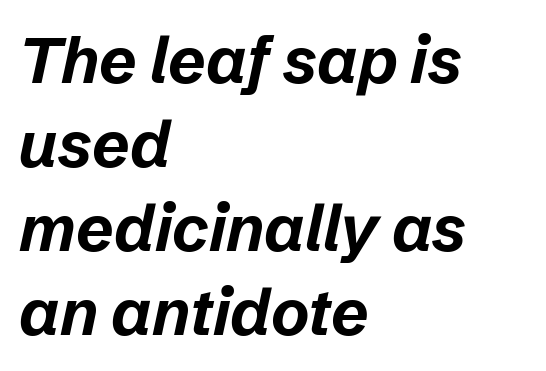
The image shows 65 px bold type, italic (leaning right); set left-aligned, normal line spacing (1.29x), normal letter spacing, not underlined; low stroke contrast and a medium x-height.
